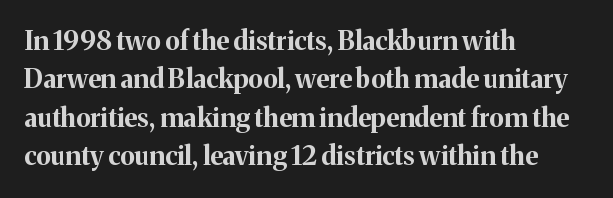
A typesetter would mark this as roman, not italic. Rule under the text: the space is simply empty. Layout note: lines flush left. The designer left line spacing at the default. What weight is shown? A full bold with thick strokes. This sample uses plain, unmodified letter spacing.
